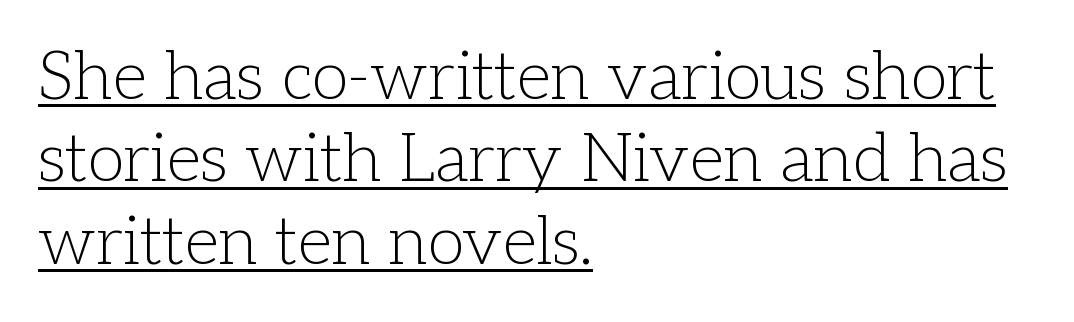
The rag falls on the right side of this text block. Stems here are at most as thick as an everyday book face. Descenders here cross a horizontal rule under the line. Do the characters align in a grid? No, the font is proportional.
